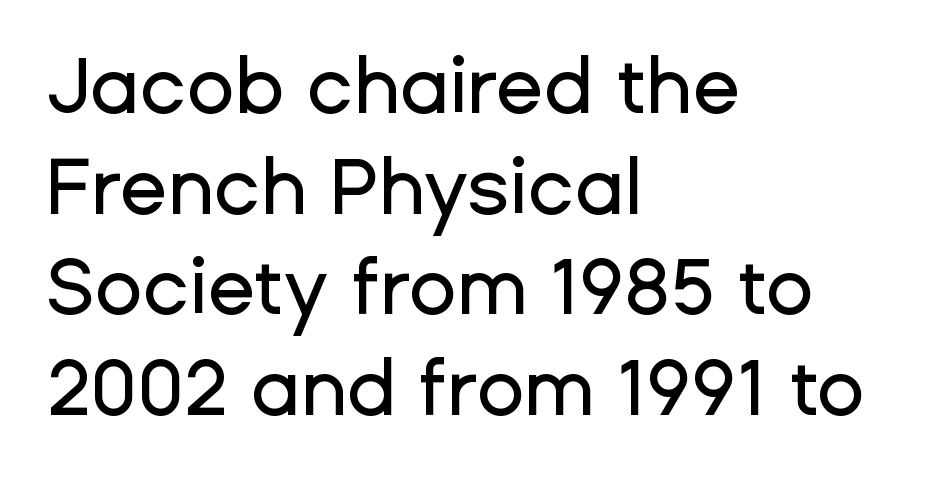
{"serif": "no", "italic": "no", "width": "normal", "stroke_contrast": "low", "x_height": "medium", "monospaced": "no", "underline": "no", "align": "left", "line_spacing": "normal", "line_spacing_ratio": 1.29, "letter_spacing": "normal", "letter_spacing_em": 0.0, "glyph_px": 78}
